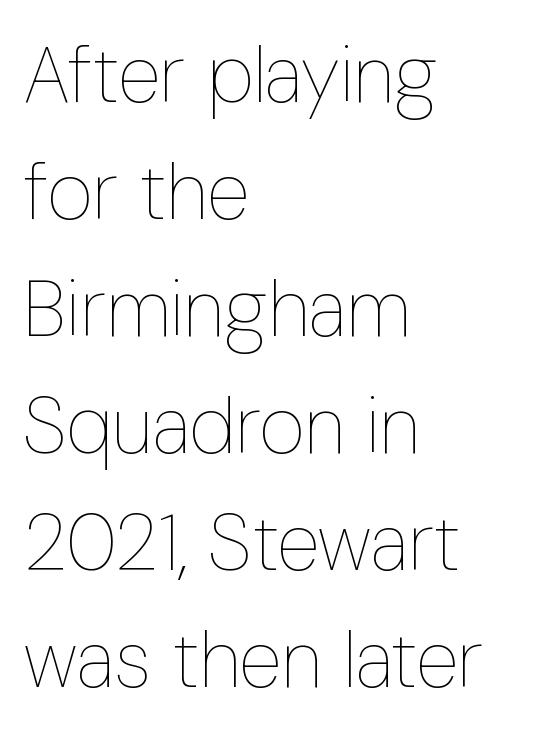
Q: Is the text bold? A: No.
Q: Is the text italic (slanted)? A: No, it is upright.
Q: Is the text underlined? A: No.
Q: How is the paragraph aligned? A: Left-aligned.
Q: Is the spacing between letters normal or unusually wide? A: Normal.
Q: Is the spacing between lines tight, normal or loose? A: Normal.
Q: Width (condensed, normal, or wide)? A: Condensed.
Q: Stroke contrast? A: Low.
Q: x-height? A: Medium.
Q: Monospaced? A: No.
